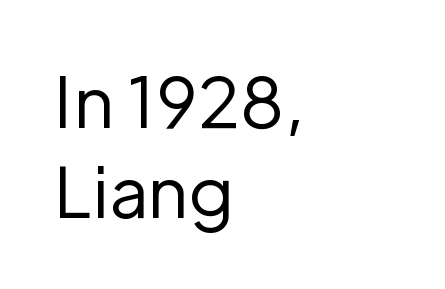
{"serif": "no", "italic": "no", "bold": "no", "weight": "regular", "width": "normal", "stroke_contrast": "low", "x_height": "medium", "monospaced": "no", "underline": "no", "align": "left", "line_spacing": "normal", "line_spacing_ratio": 1.31, "letter_spacing": "normal", "letter_spacing_em": 0.0, "glyph_px": 69}
